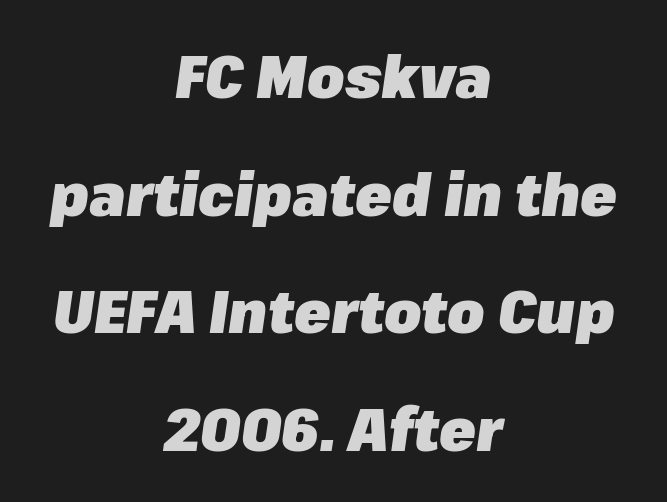
The image shows 60 px heavy type, italic (leaning right); set centered, loose line spacing (1.96x), normal letter spacing, not underlined; low stroke contrast and a medium x-height.
